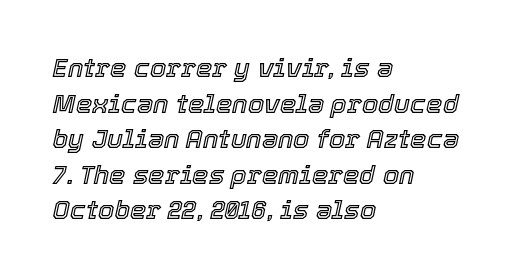
In terms of leading, this rendering sits right in the middle. One-word summary of the alignment: left. Words appear dense and cohesive because spacing is normal. Italic? Definitely — the glyphs are oblique.
